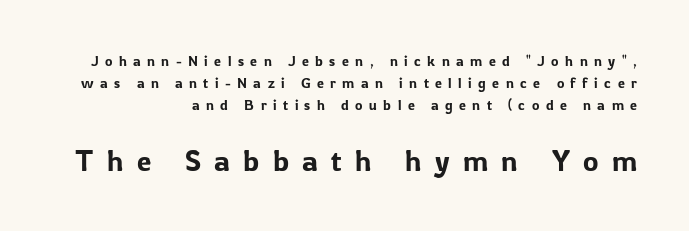
Q: Is the text italic (slanted)? A: No, it is upright.
Q: Is the typeface a serif or a sans-serif typeface? A: Sans-serif.
Q: Is the text underlined? A: No.
Q: How is the paragraph aligned? A: Right-aligned.
Q: Is the spacing between letters normal or unusually wide? A: Unusually wide.
Q: Is the spacing between lines tight, normal or loose? A: Normal.
Q: Which block of text is set in a larger size, the first (top) or the second (bottom)? A: The second (bottom) one.
Q: Width (condensed, normal, or wide)? A: Normal.
Q: Stroke contrast? A: Low.
Q: x-height? A: Medium.
Q: Monospaced? A: No.
